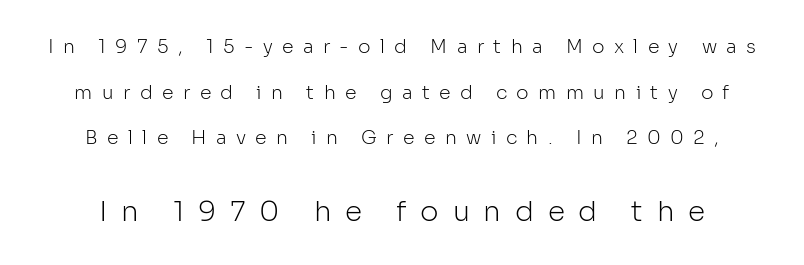
The image shows 28 px light sans-serif type, upright; set loose line spacing (2.4x), unusually wide letter spacing (+0.49 em), not underlined; the second (bottom) block is 1.47x larger; low stroke contrast and a medium x-height.
